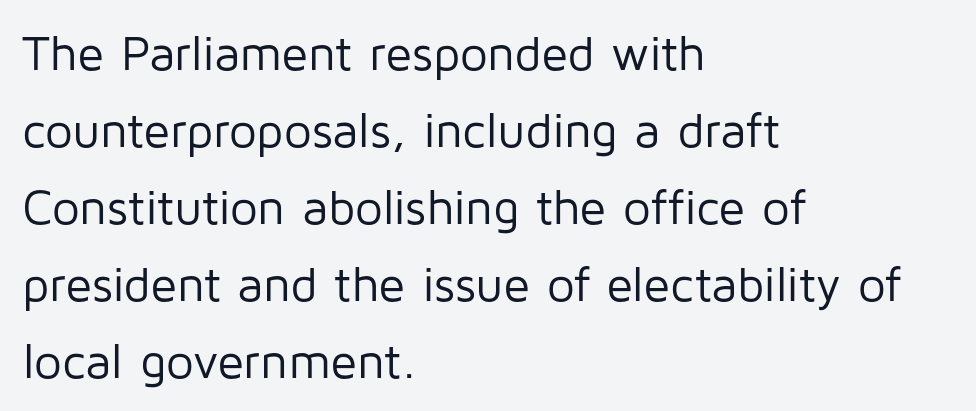
Q: Is the text bold? A: No.
Q: Is the text italic (slanted)? A: No, it is upright.
Q: Is the typeface a serif or a sans-serif typeface? A: Sans-serif.
Q: Is the text underlined? A: No.
Q: How is the paragraph aligned? A: Left-aligned.
Q: Is the spacing between letters normal or unusually wide? A: Normal.
Q: Is the spacing between lines tight, normal or loose? A: Normal.
Q: Width (condensed, normal, or wide)? A: Normal.
Q: Stroke contrast? A: Low.
Q: x-height? A: Medium.
Q: Monospaced? A: No.
